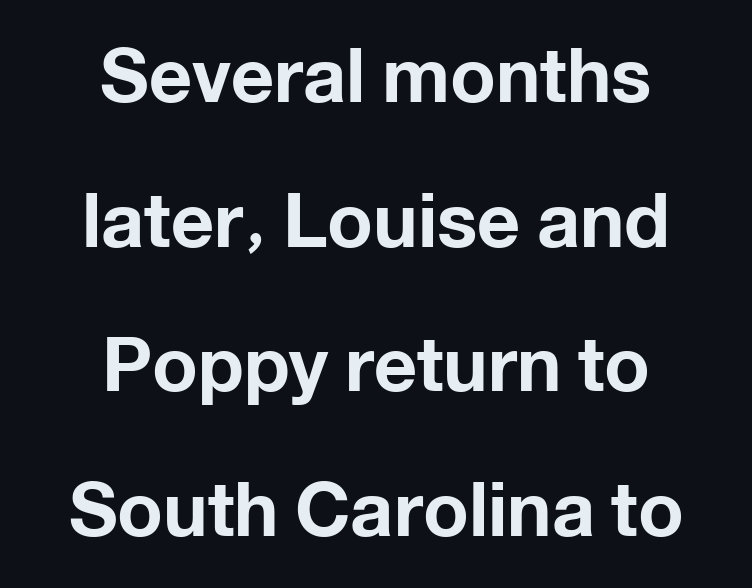
The vertical gap from one line to the next is large. A dark, heavy texture on the line: the type is bold. In CSS terms this would be text-align: center. The passage shown is typed in a proportional face where columns would drift. The glyphs in this specimen are sans serif. The type sits square on the baseline with zero lean.
